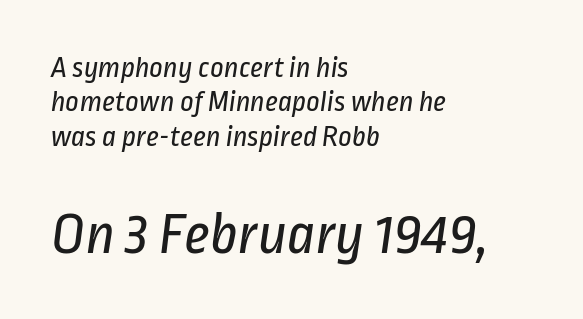
The more generous point size was reserved for the lower chunk. Varying glyph widths throughout — classic text-font behaviour. Each word holds together tightly as a unit, with standard inter-letter gaps. No word sits above an underline. Stems and bowls with no extra thickness — not bold.
